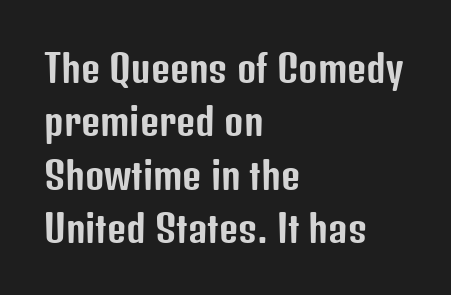
The string is rendered with underlining switched off. Characters follow at the spacing the type designer built in. Short and long lines alike share a common starting point at left. In terms of posture, this sample is upright. Here the designer chose a conventional face with non-uniform glyph widths. Evenly set lines give the paragraph a standard silhouette.
